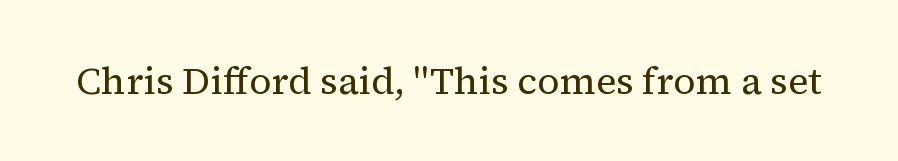
The image shows 38 px regular-weight serif type, upright; set normal letter spacing, not underlined; medium stroke contrast and a medium x-height.
